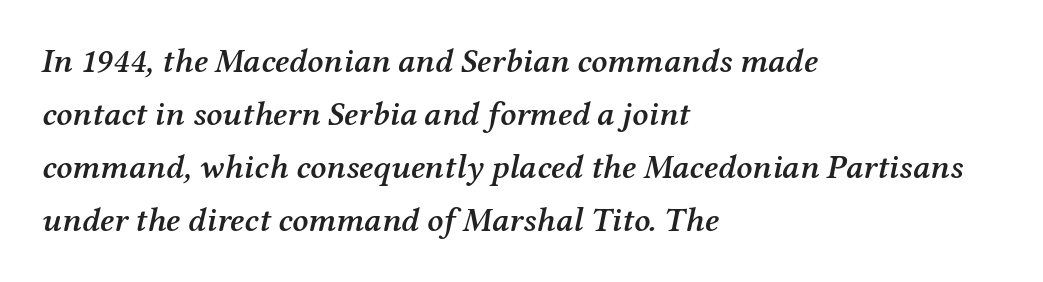
Q: Is the text bold? A: Semi-bold.
Q: Is the text italic (slanted)? A: Yes, it leans right by about 12 degrees.
Q: Is the typeface a serif or a sans-serif typeface? A: Serif.
Q: Is the text underlined? A: No.
Q: How is the paragraph aligned? A: Left-aligned.
Q: Is the spacing between letters normal or unusually wide? A: Normal.
Q: Is the spacing between lines tight, normal or loose? A: Normal.
Q: Width (condensed, normal, or wide)? A: Normal.
Q: Stroke contrast? A: Medium.
Q: x-height? A: Medium.
Q: Monospaced? A: No.
